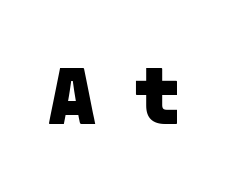
The image shows 80 px heavy sans-serif type, monospaced; set unusually wide letter spacing (+0.46 em), not underlined; low stroke contrast and a large x-height.
